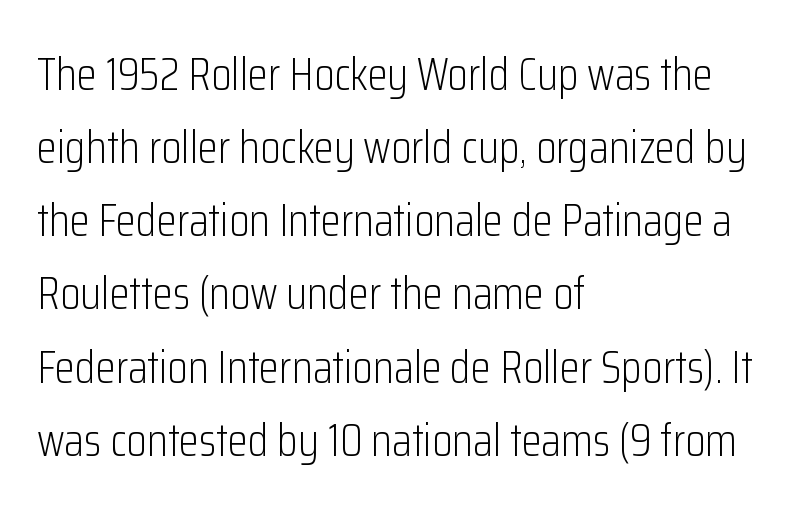
{"serif": "no", "italic": "no", "bold": "no", "weight": "light", "width": "condensed", "stroke_contrast": "low", "x_height": "medium", "monospaced": "no", "underline": "no", "align": "left", "line_spacing": "normal", "line_spacing_ratio": 1.59, "letter_spacing": "normal", "letter_spacing_em": 0.0, "glyph_px": 46}
